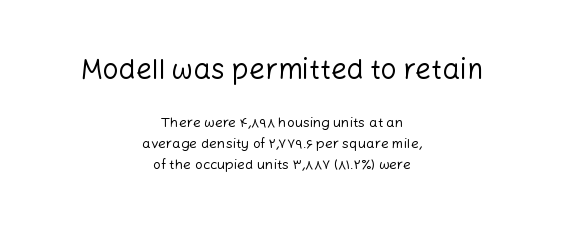
A typesetter would label this face a sans. This is the regular roman posture of the typeface. Tracking here is standard; glyphs follow each other at the usual distance. Top chunk: large. Bottom chunk: small.
